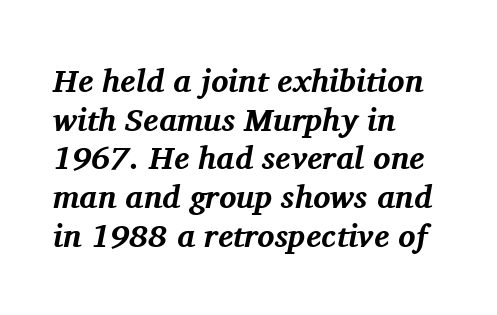
Does the type have serifs? Yes, each stem ends in a small foot. Typesetter's note: full bold, strokes at maximum text heaviness. Students, note that the glyphs here touch the page at normal intervals. A clean baseline with only descenders dipping below it. Italic? Definitely — the glyphs are oblique. One-word summary of the alignment: left.
